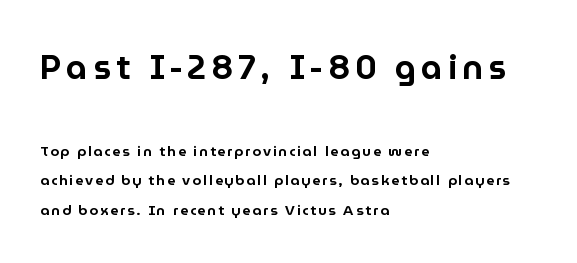
Q: Is the text italic (slanted)? A: No, it is upright.
Q: Is the typeface a serif or a sans-serif typeface? A: Sans-serif.
Q: Is the text underlined? A: No.
Q: How is the paragraph aligned? A: Left-aligned.
Q: Is the spacing between lines tight, normal or loose? A: Loose.
Q: Which block of text is set in a larger size, the first (top) or the second (bottom)? A: The first (top) one.
Q: Width (condensed, normal, or wide)? A: Normal.
Q: Stroke contrast? A: Low.
Q: x-height? A: Medium.
Q: Monospaced? A: No.
